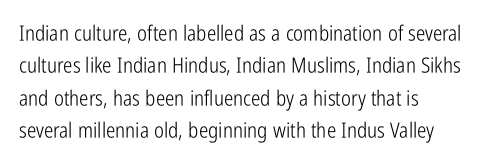
The image shows 21 px text type, upright; set left-aligned, normal line spacing (1.54x), normal letter spacing, not underlined.
